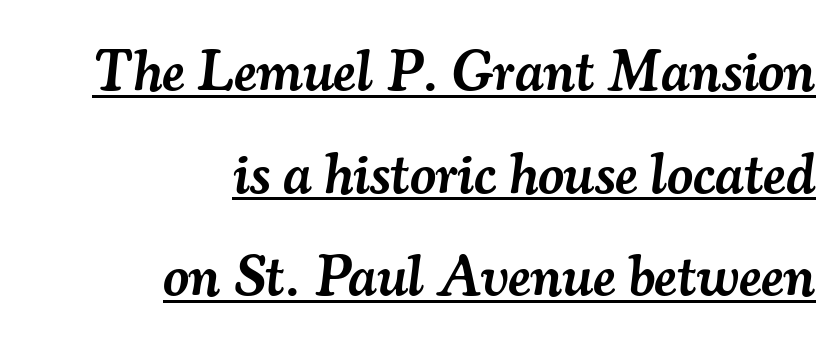
Q: Is the text bold? A: Semi-bold.
Q: Is the text italic (slanted)? A: Yes, it leans right by about 7 degrees.
Q: Is the typeface a serif or a sans-serif typeface? A: Serif.
Q: Is the text underlined? A: Yes.
Q: How is the paragraph aligned? A: Right-aligned.
Q: Is the spacing between letters normal or unusually wide? A: Normal.
Q: Width (condensed, normal, or wide)? A: Normal.
Q: Stroke contrast? A: Medium.
Q: x-height? A: Small.
Q: Monospaced? A: No.
